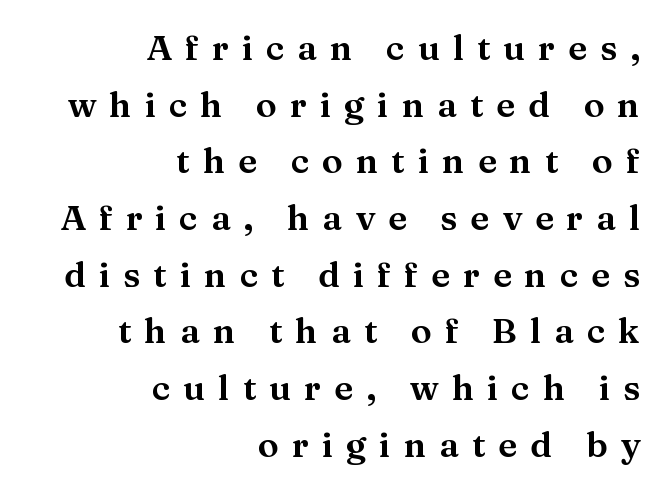
Q: Is the text italic (slanted)? A: No, it is upright.
Q: Is the typeface a serif or a sans-serif typeface? A: Serif.
Q: Is the text underlined? A: No.
Q: How is the paragraph aligned? A: Right-aligned.
Q: Is the spacing between letters normal or unusually wide? A: Unusually wide.
Q: Is the spacing between lines tight, normal or loose? A: Normal.
Q: Width (condensed, normal, or wide)? A: Wide.
Q: Stroke contrast? A: Medium.
Q: x-height? A: Medium.
Q: Monospaced? A: No.
